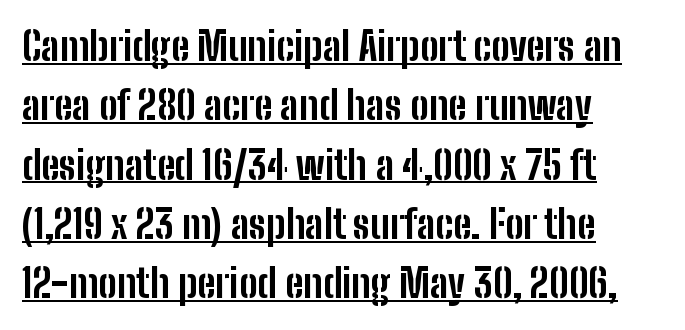
{"serif": "no", "italic": "no", "bold": "yes", "weight": "bold", "width": "condensed", "stroke_contrast": "low", "x_height": "medium", "monospaced": "no", "underline": "yes", "align": "left", "line_spacing": "normal", "line_spacing_ratio": 1.52, "letter_spacing": "normal", "letter_spacing_em": 0.0, "glyph_px": 39}
